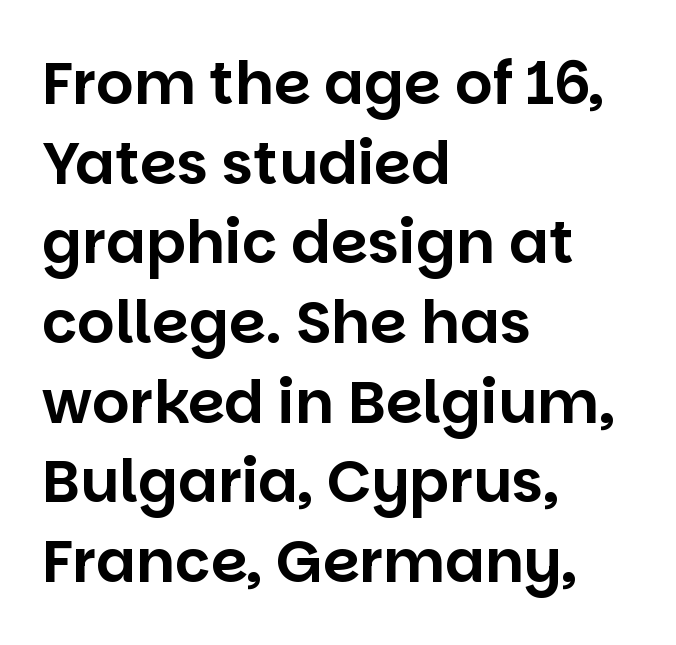
The vertical gap from one line to the next is medium. Left-aligned paragraph, ragged on the right. Typographically, this falls in the sans-serif category. Compared with typical body copy, the letter spacing here is the same. The string is rendered with underlining switched off. Do the characters align in a grid? No, the font is proportional.
